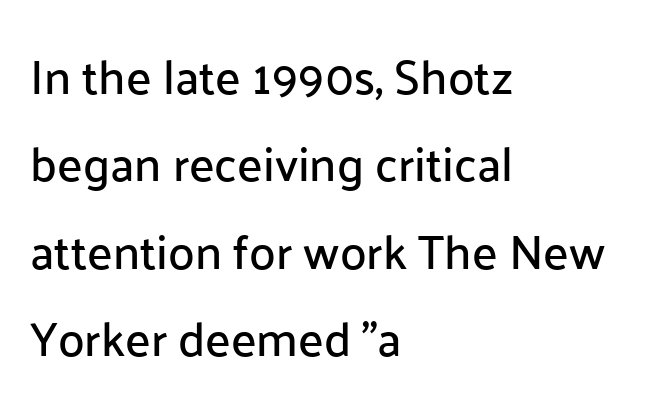
Posture: straight, roman, zero tilt. The area under the type is left untouched. Letterform terminals end flat and unadorned throughout the passage. Default kerning and tracking; the words read as compact shapes. Do the characters align in a grid? No, the font is proportional.
